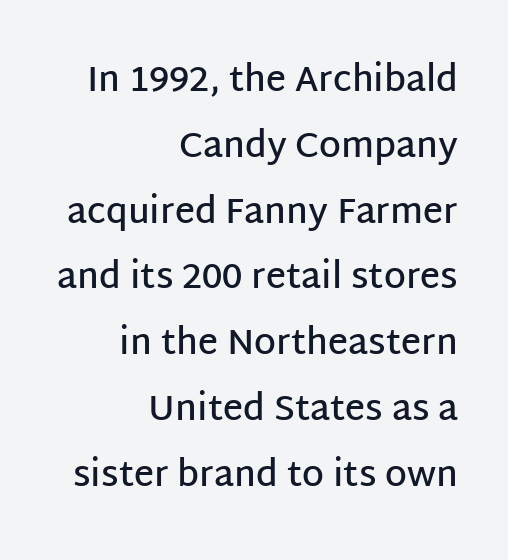
{"serif": "no", "italic": "no", "bold": "semi", "weight": "semibold", "width": "normal", "stroke_contrast": "low", "x_height": "large", "monospaced": "no", "underline": "no", "align": "right", "line_spacing_ratio": 1.88, "letter_spacing": "normal", "letter_spacing_em": 0.0, "glyph_px": 35}
